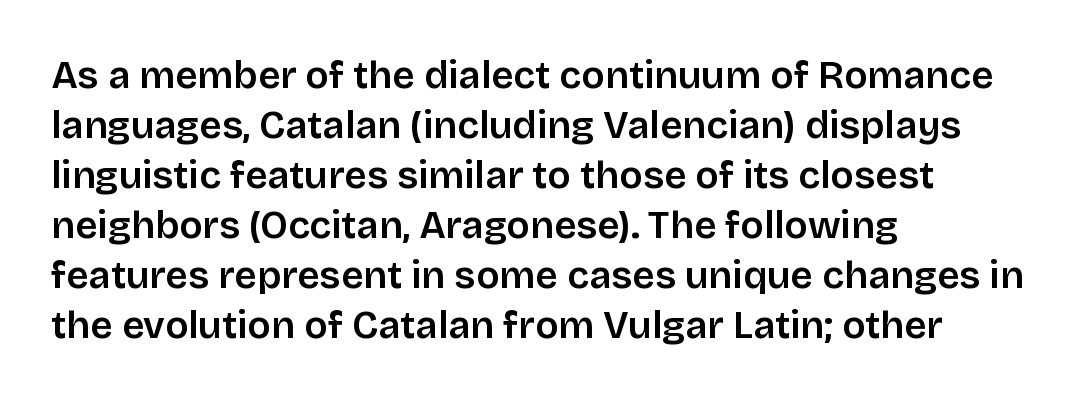
{"serif": "no", "italic": "no", "width": "normal", "stroke_contrast": "low", "x_height": "large", "monospaced": "no", "underline": "no", "align": "left", "line_spacing": "normal", "line_spacing_ratio": 1.28, "letter_spacing": "normal", "letter_spacing_em": 0.0, "glyph_px": 39}
